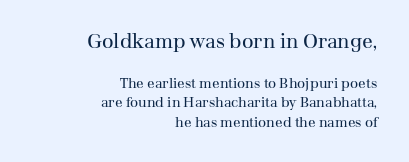
The image shows 20 px text type, upright; set right-aligned, normal line spacing (1.39x), normal letter spacing, not underlined; the first (top) block is 1.43x larger.
